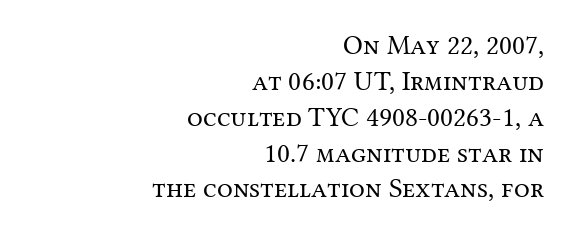
Rule under the text: the space is simply empty. Normally led — the rows are evenly, conventionally spaced. The face looks like a standard text weight, possibly lighter. The designer went with a serif here, giving each stem small feet.
